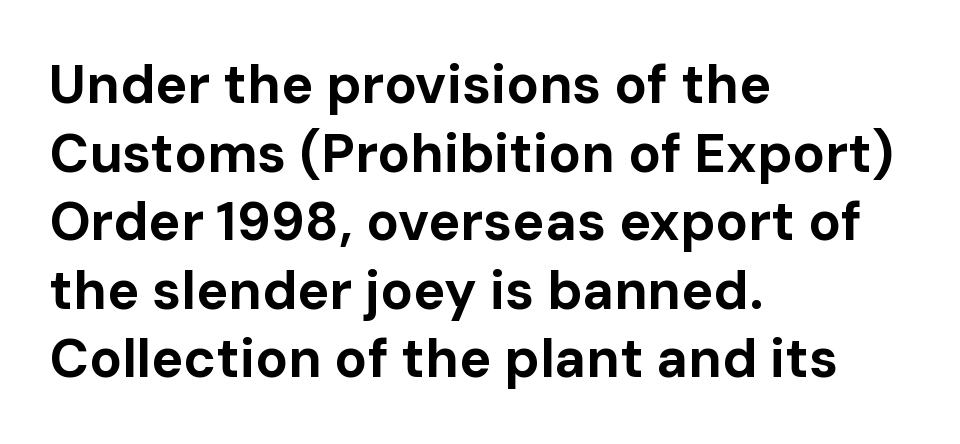
Q: Is the text bold? A: Yes.
Q: Is the text italic (slanted)? A: No, it is upright.
Q: Is the typeface a serif or a sans-serif typeface? A: Sans-serif.
Q: Is the text underlined? A: No.
Q: How is the paragraph aligned? A: Left-aligned.
Q: Is the spacing between letters normal or unusually wide? A: Normal.
Q: Is the spacing between lines tight, normal or loose? A: Normal.
Q: Width (condensed, normal, or wide)? A: Normal.
Q: Stroke contrast? A: Low.
Q: x-height? A: Medium.
Q: Monospaced? A: No.
